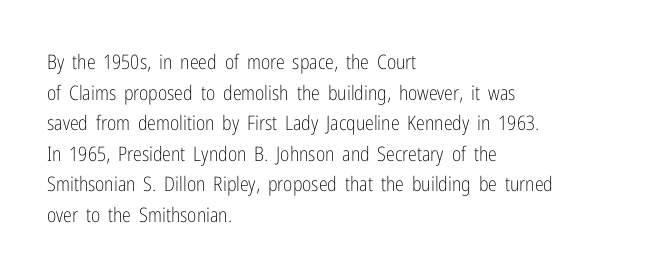
{"italic": "no", "bold": "no", "underline": "no", "align": "left", "line_spacing": "normal", "line_spacing_ratio": 1.53, "letter_spacing": "normal", "letter_spacing_em": 0.0, "glyph_px": 20}
